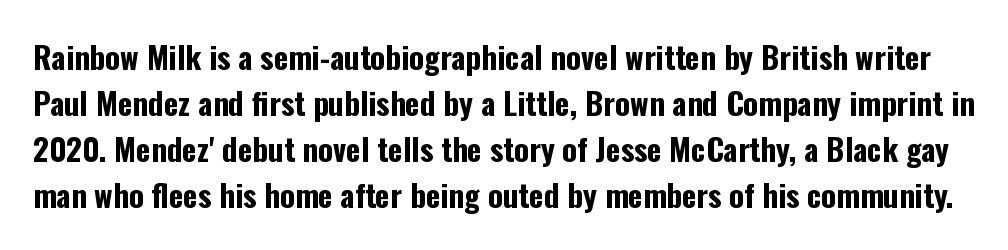
The lettering holds an erect, upright posture throughout. The letters advance in unequal steps, a hallmark of proportional type. Nobody touched the tracking dial on this one. The passage shown is emphatically bold. Each row of text sits above clean, open space. Does the leading feel generous? No, just average.
